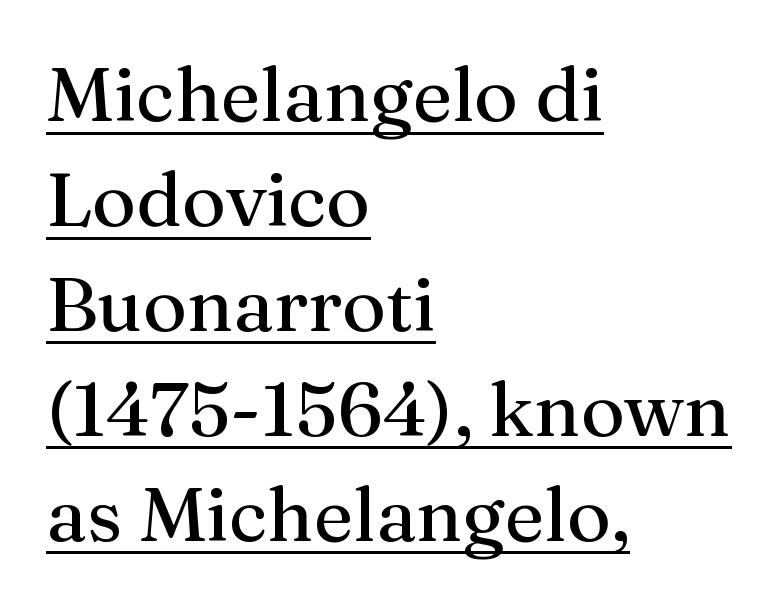
Here the glyphs are tracked normally, forming tight word shapes. Unbolded letterforms with no extra heft. Left-aligned paragraph, ragged on the right. The glyphs are accompanied by a horizontal stroke just below them. Looks like regular typesetting: each glyph gets only the width it needs.
